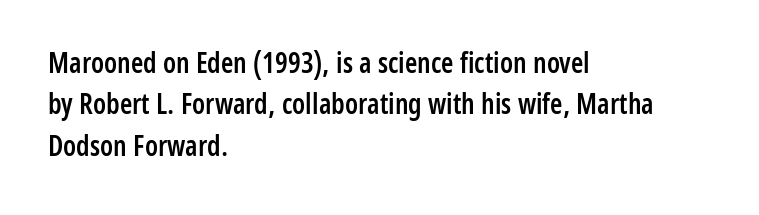
Underline: absent. Typographically, this falls in the sans-serif category. Each line starts at the same left margin while the right side varies. How are the letters spaced? Ordinarily, with no added tracking. No italicization has been applied; the sample stays upright.
